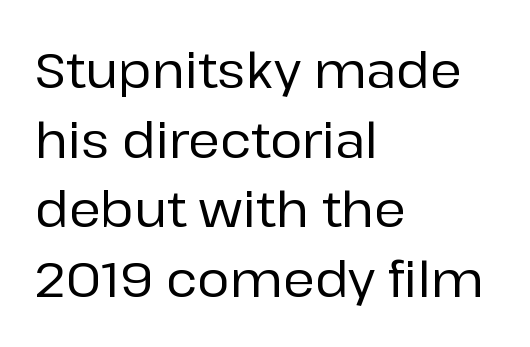
{"serif": "no", "italic": "no", "width": "normal", "stroke_contrast": "low", "x_height": "medium", "monospaced": "no", "underline": "no", "align": "left", "line_spacing": "normal", "line_spacing_ratio": 1.42, "letter_spacing": "normal", "letter_spacing_em": 0.0, "glyph_px": 49}
